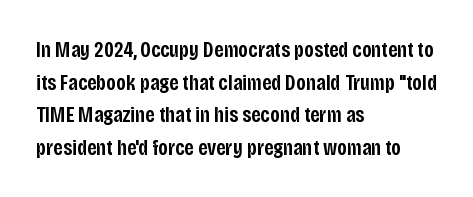
{"italic": "no", "bold": "semi", "underline": "no", "align": "left", "line_spacing": "normal", "line_spacing_ratio": 1.48, "letter_spacing": "normal", "letter_spacing_em": 0.0, "glyph_px": 22}
